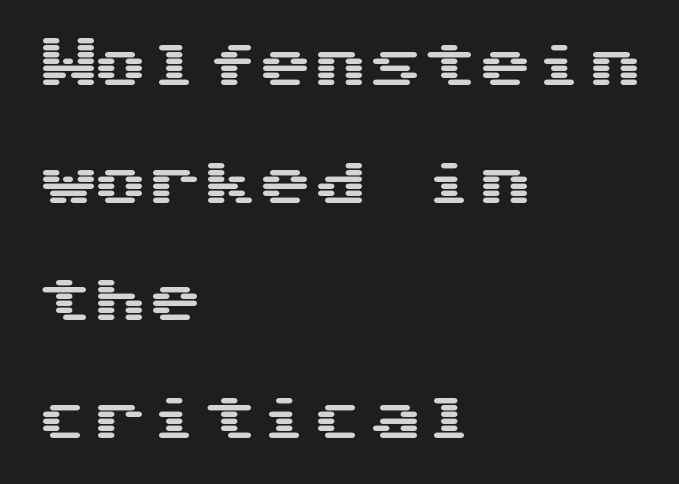
Q: Is the text italic (slanted)? A: No, it is upright.
Q: Is the typeface a serif or a sans-serif typeface? A: Sans-serif.
Q: Is the text underlined? A: No.
Q: How is the paragraph aligned? A: Left-aligned.
Q: Is the spacing between letters normal or unusually wide? A: Normal.
Q: Is the spacing between lines tight, normal or loose? A: Loose.
Q: Width (condensed, normal, or wide)? A: Wide.
Q: Stroke contrast? A: Medium.
Q: x-height? A: Medium.
